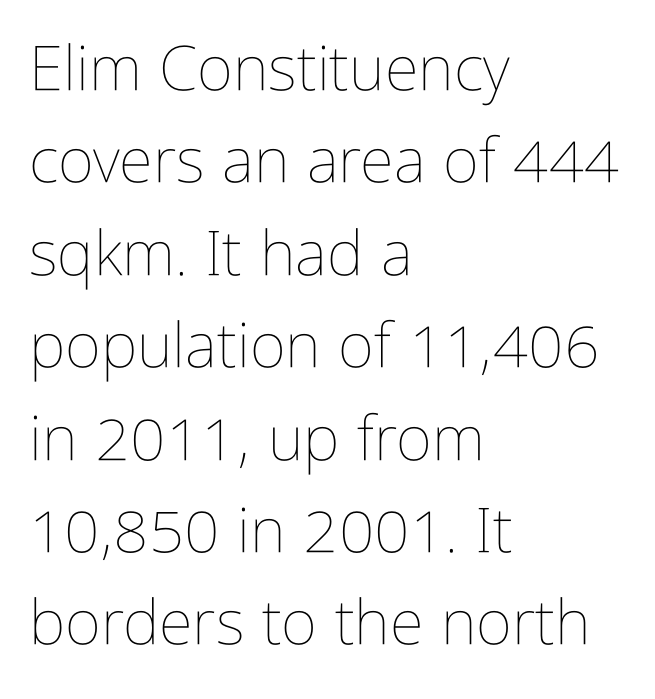
Descenders hang freely into open space. This block has exactly the height ordinary leading produces. These glyphs show unthickened strokes, regular width or finer. Layout note: lines flush left. If you drew a line through each stem, it would be perfectly vertical.
